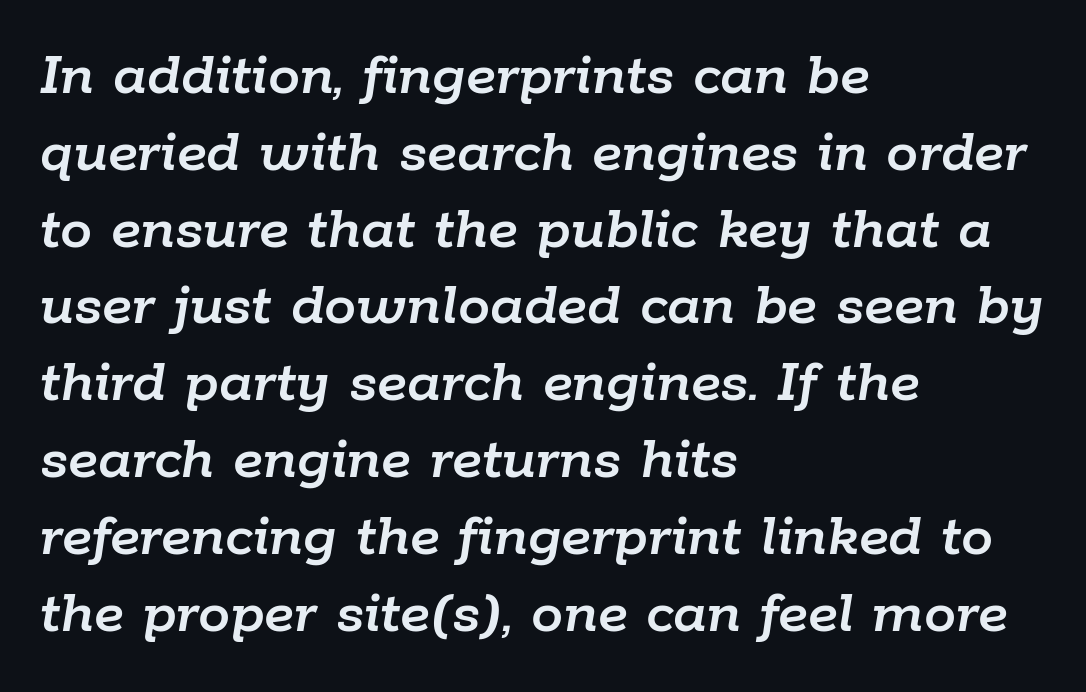
Q: Is the text italic (slanted)? A: Yes, it leans right by about 9 degrees.
Q: Is the text underlined? A: No.
Q: How is the paragraph aligned? A: Left-aligned.
Q: Is the spacing between letters normal or unusually wide? A: Normal.
Q: Width (condensed, normal, or wide)? A: Normal.
Q: Stroke contrast? A: Low.
Q: x-height? A: Medium.
Q: Monospaced? A: No.
